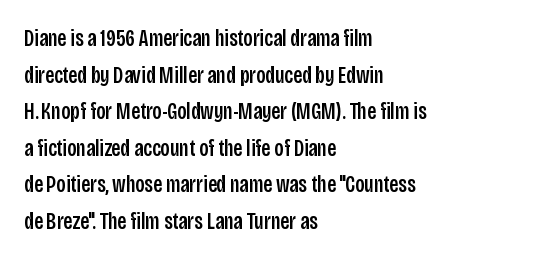
{"italic": "no", "underline": "no", "align": "left", "line_spacing": "normal", "line_spacing_ratio": 1.59, "letter_spacing": "normal", "letter_spacing_em": 0.0, "glyph_px": 23}
